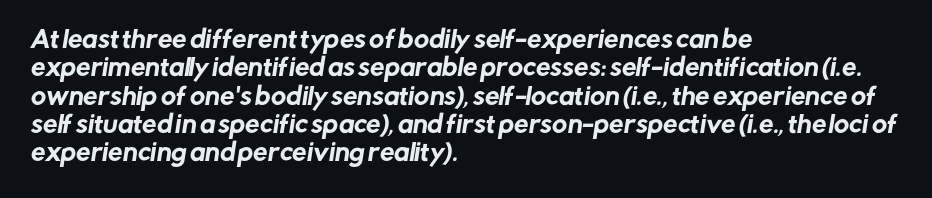
Just letters on the line, the space beneath them empty. Each line starts at the same left margin while the right side varies. These lines keep a tight, regular rhythm from letter to letter.
